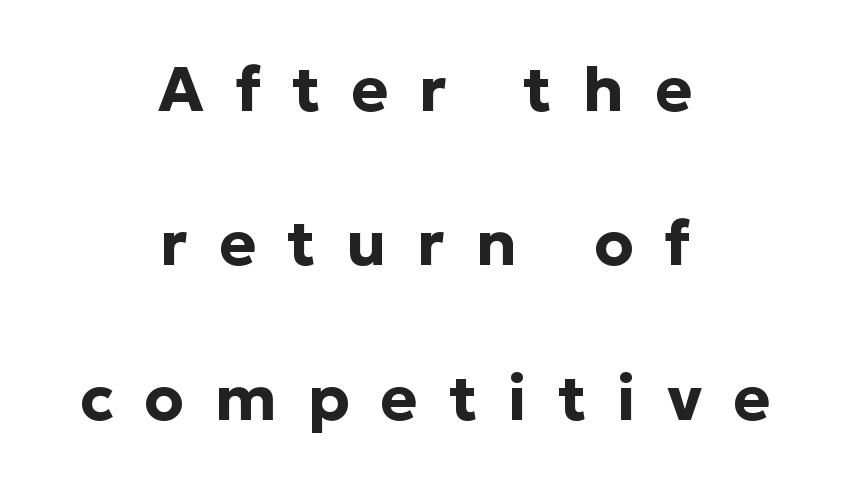
The image shows 63 px bold sans-serif type, upright; set centered, loose line spacing (2.45x), unusually wide letter spacing (+0.49 em), not underlined; low stroke contrast and a medium x-height.
